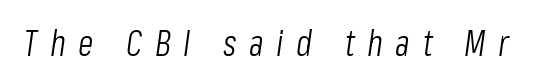
Any mark beneath the type? The region is blank. The letterforms sit at book weight or below. Each letter keeps its own natural width here, so spacing adapts to shape. Observe the lean: these are italic letterforms. Substantial extra tracking has been applied to these lines.
